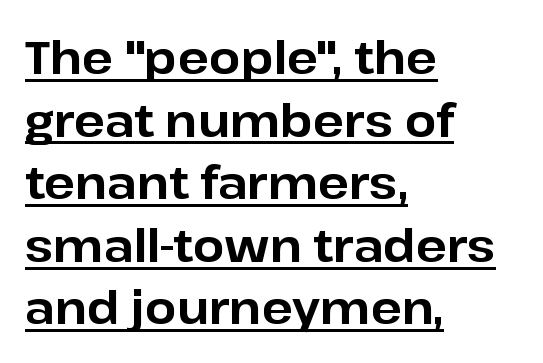
{"serif": "no", "italic": "no", "bold": "yes", "weight": "bold", "width": "normal", "stroke_contrast": "low", "x_height": "medium", "monospaced": "no", "underline": "yes", "align": "left", "line_spacing": "normal", "line_spacing_ratio": 1.39, "letter_spacing": "normal", "letter_spacing_em": 0.0, "glyph_px": 45}
